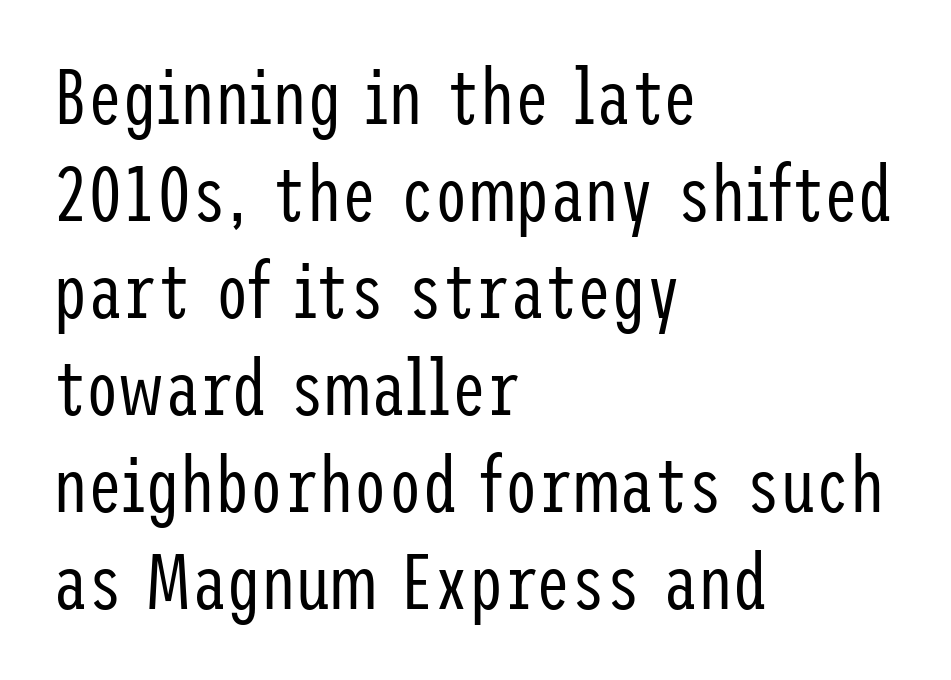
{"serif": "no", "italic": "no", "bold": "no", "weight": "regular", "width": "condensed", "stroke_contrast": "low", "x_height": "medium", "underline": "no", "align": "left", "line_spacing": "normal", "line_spacing_ratio": 1.26, "letter_spacing": "normal", "letter_spacing_em": 0.0, "glyph_px": 77}
